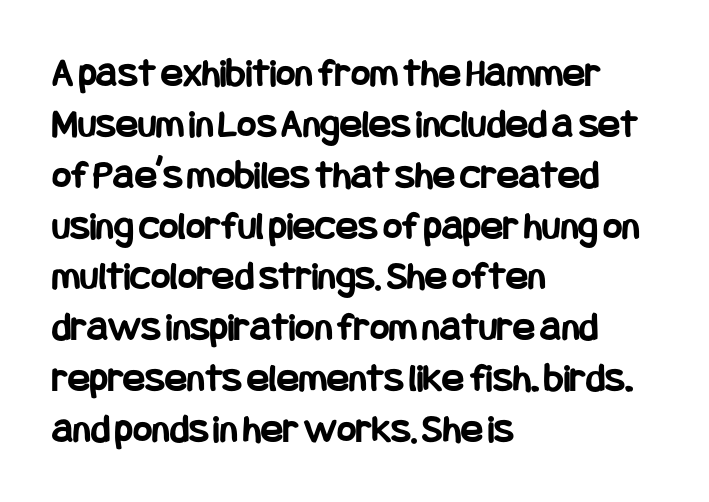
{"serif": "no", "italic": "no", "bold": "yes", "weight": "bold", "width": "condensed", "stroke_contrast": "low", "x_height": "large", "underline": "no", "align": "left", "line_spacing_ratio": 1.24, "letter_spacing": "normal", "letter_spacing_em": 0.0, "glyph_px": 41}
